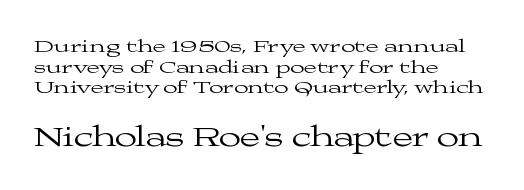
{"serif": "yes", "italic": "no", "bold": "no", "weight": "regular", "width": "wide", "stroke_contrast": "medium", "x_height": "medium", "monospaced": "no", "underline": "no", "align": "left", "line_spacing": "tight", "line_spacing_ratio": 1.09, "letter_spacing": "normal", "letter_spacing_em": 0.0, "larger_block": "second", "size_ratio": 1.53, "glyph_px": 29}
